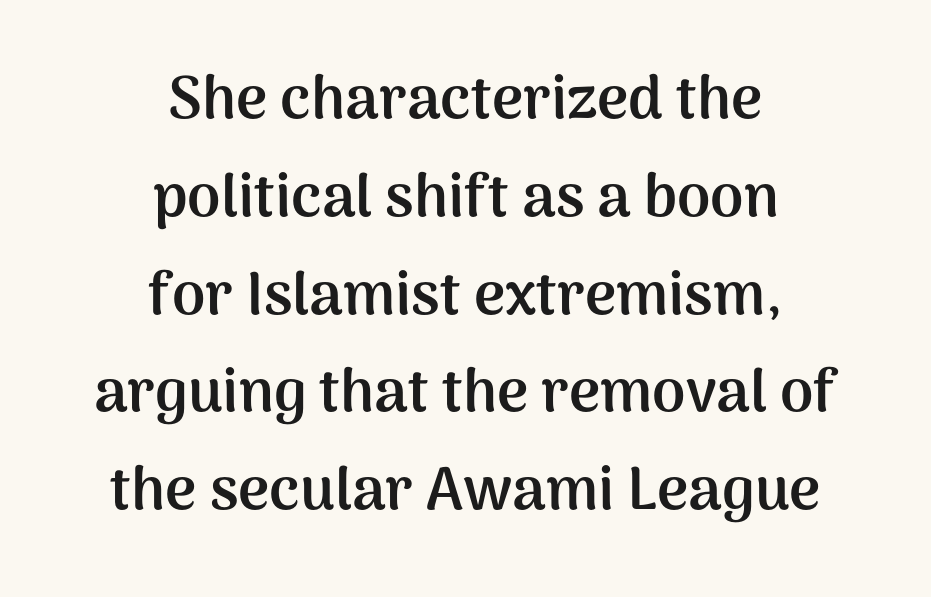
The image shows 60 px semibold sans-serif type, upright; set centered, normal line spacing (1.63x), normal letter spacing, not underlined; medium stroke contrast and a medium x-height.
